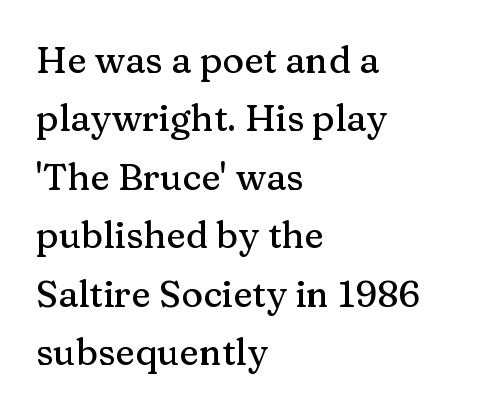
The horizontal fit of the characters is conventional and even. The glyphs are unaccompanied by any horizontal stroke below them. Every character sits straight up, as roman type does. The lines sit at an ordinary, default distance from one another. The font family rendered here belongs to the serif group.
